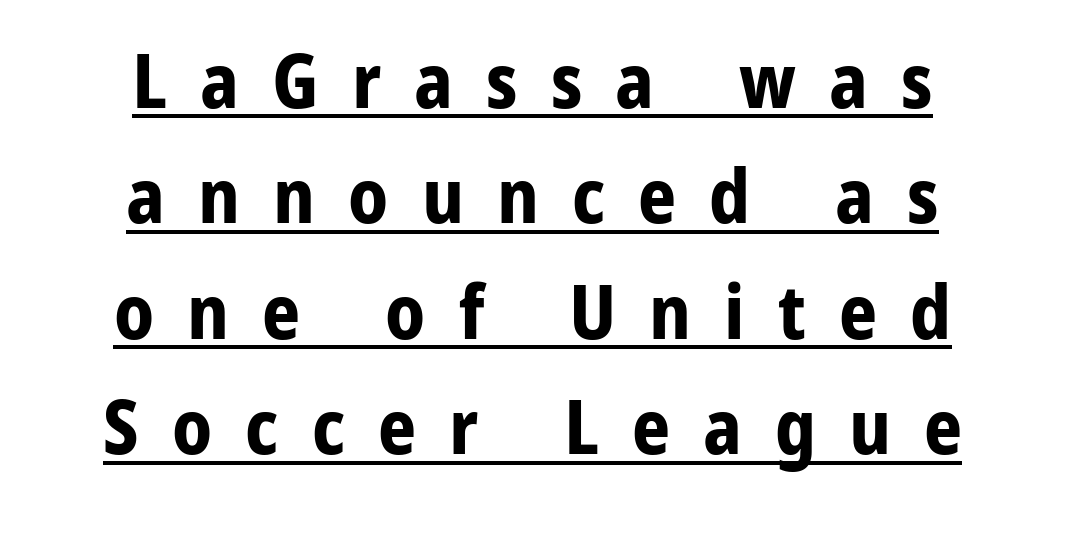
Q: Is the text bold? A: Yes.
Q: Is the text italic (slanted)? A: No, it is upright.
Q: Is the typeface a serif or a sans-serif typeface? A: Sans-serif.
Q: Is the text underlined? A: Yes.
Q: How is the paragraph aligned? A: Centered.
Q: Is the spacing between letters normal or unusually wide? A: Unusually wide.
Q: Is the spacing between lines tight, normal or loose? A: Normal.
Q: Width (condensed, normal, or wide)? A: Normal.
Q: Stroke contrast? A: Low.
Q: x-height? A: Medium.
Q: Monospaced? A: No.
